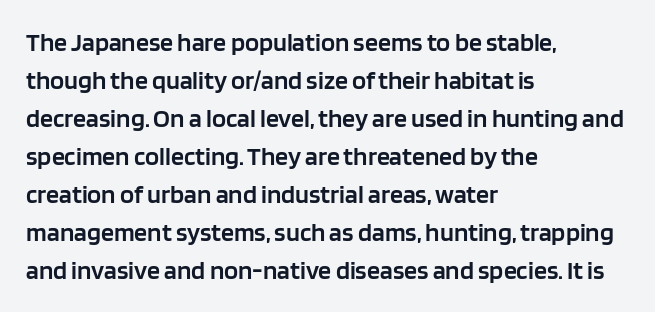
One glance says typical: line gaps are just what's usual. All the whitespace from short lines collects on the right. Stems and bowls a touch heavier than normal — semibold. Only glyphs here, with clear space below each row. Letter spacing: default.
